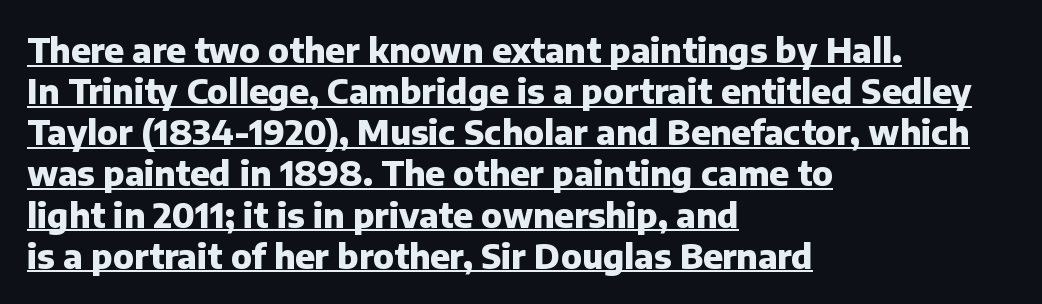
Notice how thick the strokes are: this is what a full bold looks like. Designer's note — italics off, roman on. This sample has the flowing, uneven cadence of proportional lettering. The specimen includes a rule beneath the text block's lines. These lines are set flush left with a ragged right edge.
